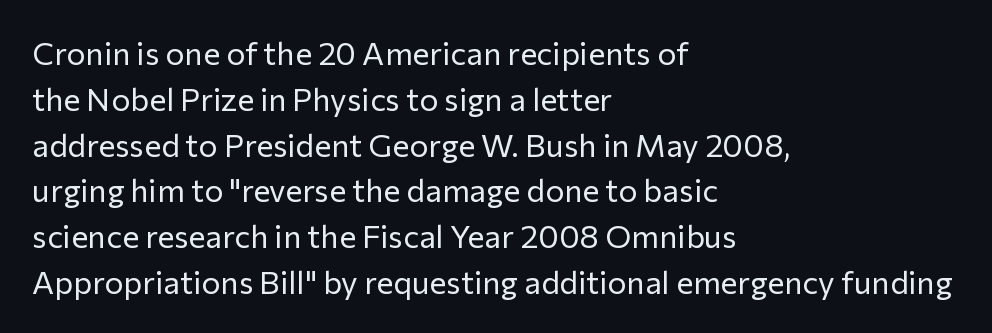
The image shows 32 px regular-weight sans-serif type, upright; set left-aligned, normal line spacing (1.43x), normal letter spacing, not underlined; low stroke contrast and a medium x-height.
